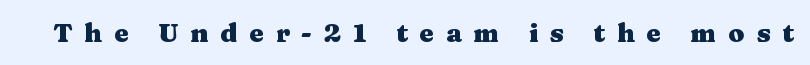
Q: Is the text bold? A: Yes.
Q: Is the text italic (slanted)? A: No, it is upright.
Q: Is the text underlined? A: No.
Q: Is the spacing between letters normal or unusually wide? A: Unusually wide.
